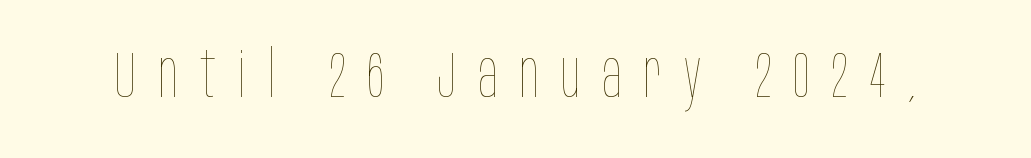
{"italic": "no", "bold": "no", "weight": "thin", "width": "condensed", "stroke_contrast": "low", "x_height": "large", "monospaced": "no", "underline": "no", "letter_spacing": "wide", "letter_spacing_em": 0.34, "glyph_px": 65}
